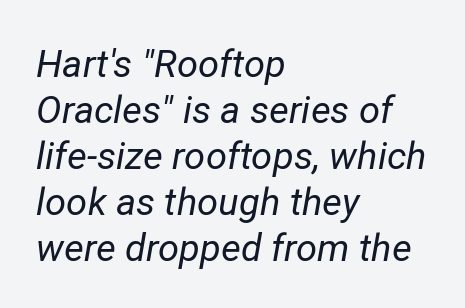
The image shows 38 px regular-weight type, italic (leaning right); set left-aligned, line spacing 1.21x, normal letter spacing, not underlined; low stroke contrast and a medium x-height.
